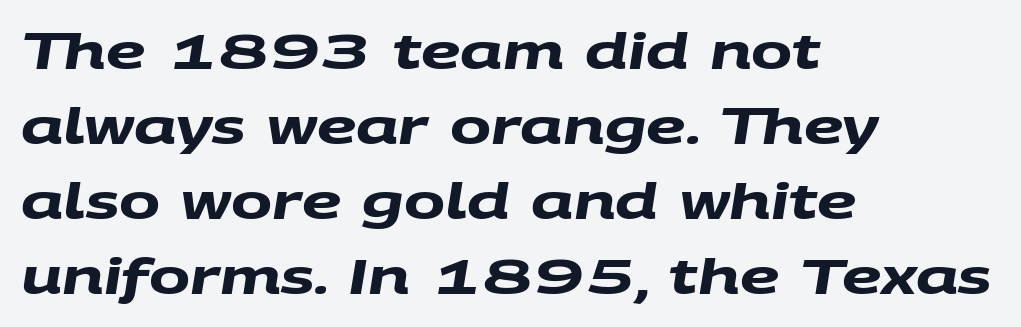
Characters follow at the spacing the type designer built in. Weight: bold. One-word summary of the alignment: left. The passage shown stacks its lines at a standard gap. Each letter keeps its own natural width here, so spacing adapts to shape.
